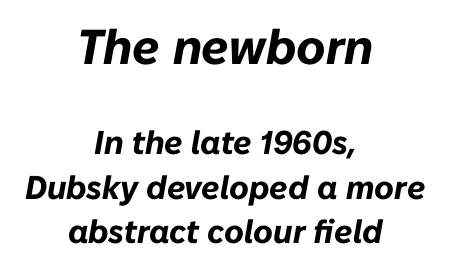
Varying glyph widths throughout — classic text-font behaviour. Notice how the stems are inclined rather than vertical — that's the hallmark of italics. In CSS terms this would be text-align: center. The passage shown has conventional tracking throughout.
